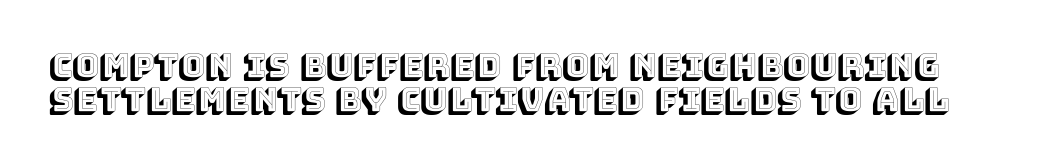
Q: Is the text italic (slanted)? A: No, it is upright.
Q: Is the text underlined? A: No.
Q: Is the spacing between letters normal or unusually wide? A: Normal.
Q: Is the spacing between lines tight, normal or loose? A: Tight.
Q: Width (condensed, normal, or wide)? A: Normal.
Q: x-height? A: Large.
Q: Monospaced? A: No.
